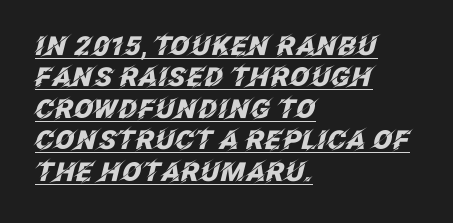
These lines were composed using italics. A typographer would call this underscored text. Visually the block forms a straight wall on the left and a jagged coastline on the right. The sample has been set heavy, in full bold. A typesetter would call this zero additional tracking.
